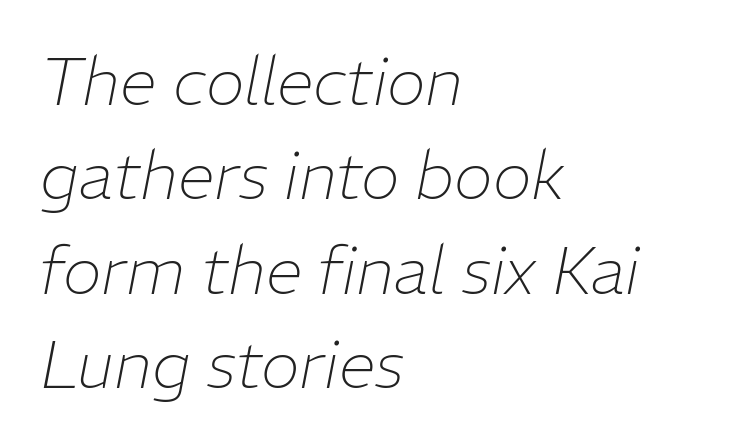
The image shows 66 px thin type, italic (leaning right); set left-aligned, normal line spacing (1.43x), normal letter spacing, not underlined; low stroke contrast and a medium x-height.
